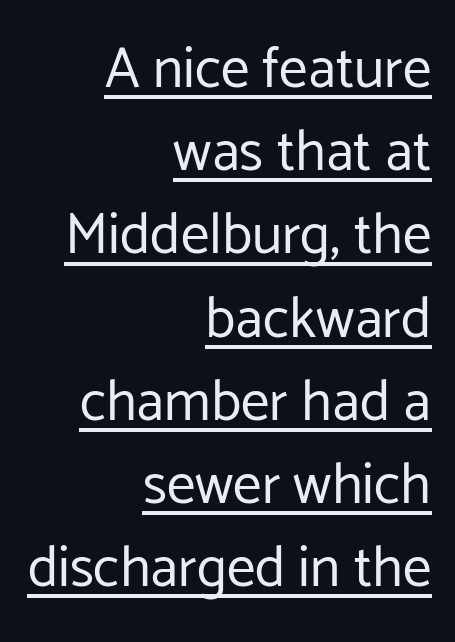
Q: Is the text bold? A: No.
Q: Is the text italic (slanted)? A: No, it is upright.
Q: Is the typeface a serif or a sans-serif typeface? A: Sans-serif.
Q: Is the text underlined? A: Yes.
Q: How is the paragraph aligned? A: Right-aligned.
Q: Is the spacing between letters normal or unusually wide? A: Normal.
Q: Is the spacing between lines tight, normal or loose? A: Normal.
Q: Width (condensed, normal, or wide)? A: Normal.
Q: Stroke contrast? A: Low.
Q: x-height? A: Medium.
Q: Monospaced? A: No.
